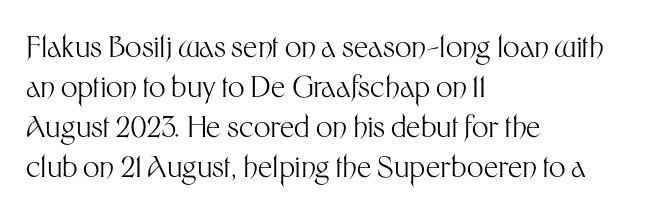
The glyphs are unaccompanied by any horizontal stroke below them. Does the leading feel generous? No, just average. Are there feet on the stems? There aren't — it's a sans. Spacing verdict: proportional, widths tailored to each character. Alignment: flush left. No extra tracking has been applied to these lines.
